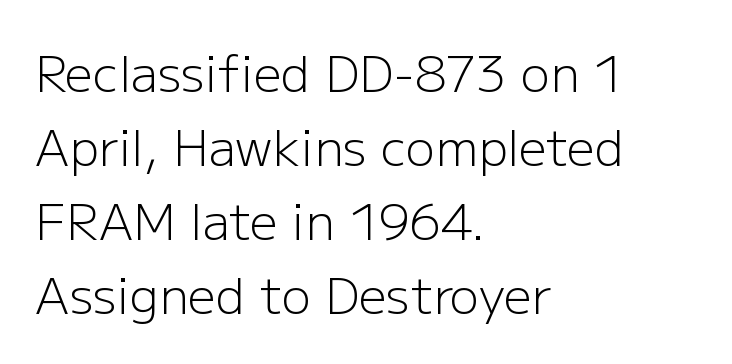
The specimen omits any rule beneath the text block's lines. Stems here are at most as thick as an everyday book face. Which margin do the lines hug? The left one — the right edge is uneven. This sample uses plain, unmodified letter spacing. Rendered with straight, roman letterforms.
